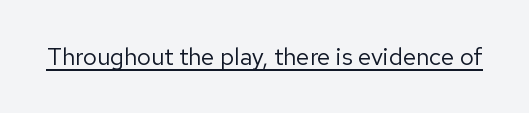
Q: Is the text bold? A: No.
Q: Is the text italic (slanted)? A: No, it is upright.
Q: Is the text underlined? A: Yes.
Q: Is the spacing between letters normal or unusually wide? A: Normal.
